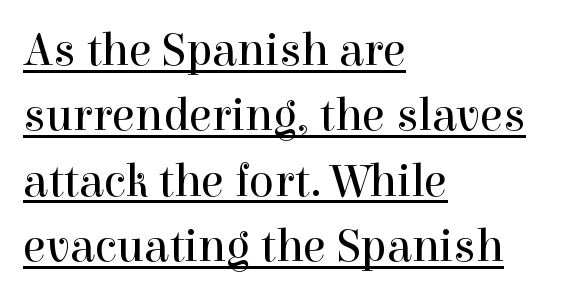
The image shows 47 px regular-weight serif type, upright; set left-aligned, normal line spacing (1.39x), normal letter spacing, underlined; a medium x-height.
